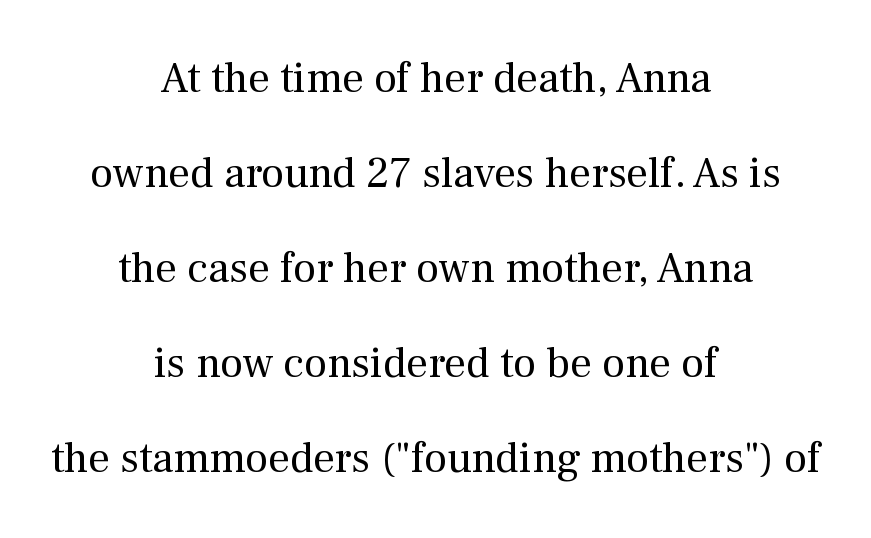
{"serif": "yes", "italic": "no", "bold": "no", "weight": "regular", "width": "normal", "stroke_contrast": "medium", "x_height": "medium", "monospaced": "no", "underline": "no", "align": "center", "line_spacing": "loose", "line_spacing_ratio": 2.21, "letter_spacing": "normal", "letter_spacing_em": 0.0, "glyph_px": 43}
